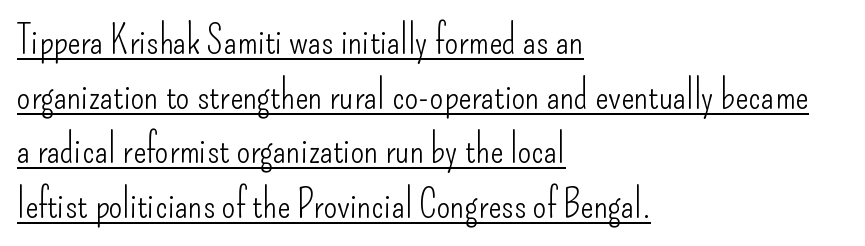
Q: Is the text bold? A: No.
Q: Is the text italic (slanted)? A: No, it is upright.
Q: Is the typeface a serif or a sans-serif typeface? A: Sans-serif.
Q: Is the text underlined? A: Yes.
Q: How is the paragraph aligned? A: Left-aligned.
Q: Is the spacing between letters normal or unusually wide? A: Normal.
Q: Is the spacing between lines tight, normal or loose? A: Normal.
Q: Width (condensed, normal, or wide)? A: Condensed.
Q: Stroke contrast? A: Low.
Q: x-height? A: Small.
Q: Monospaced? A: No.
